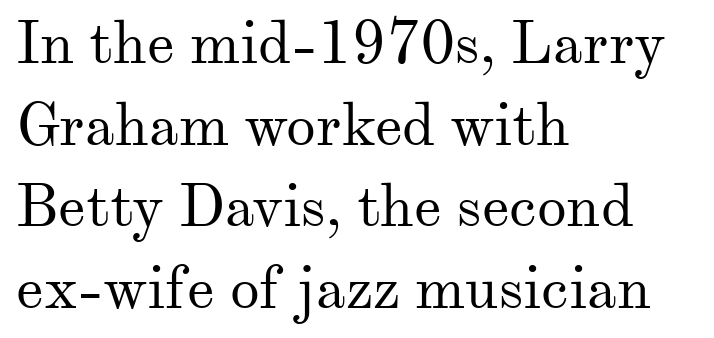
The image shows 60 px regular-weight serif type, upright; set left-aligned, normal line spacing (1.36x), normal letter spacing, not underlined; medium stroke contrast and a small x-height.
